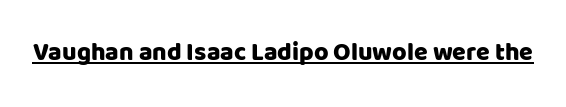
{"italic": "no", "underline": "yes", "letter_spacing": "normal", "letter_spacing_em": 0.0, "glyph_px": 25}
